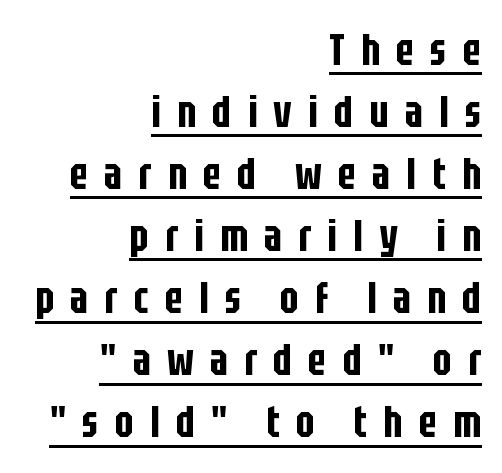
These lines have a slow, spaced-out rhythm from letter to letter. This sample keeps an unexceptional amount of space between lines. Is there an underline? Yes — a line sits under the letters. These lines stack with their right ends in a neat column. Does the lettering tilt? It doesn't — this is upright. The font family rendered here belongs to the sans-serif group.
